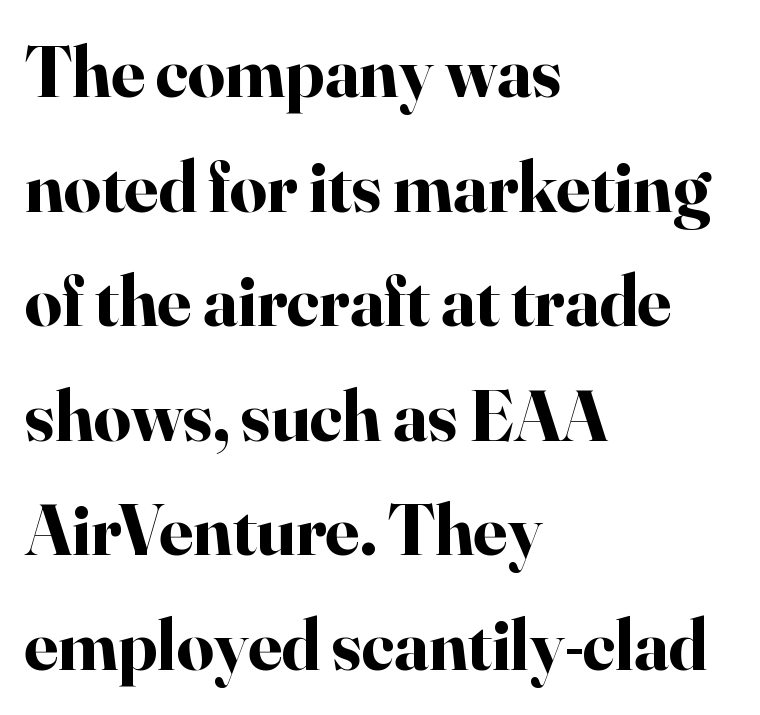
The image shows 73 px bold serif type, upright; set left-aligned, normal line spacing (1.57x), normal letter spacing, not underlined; high stroke contrast and a small x-height.
